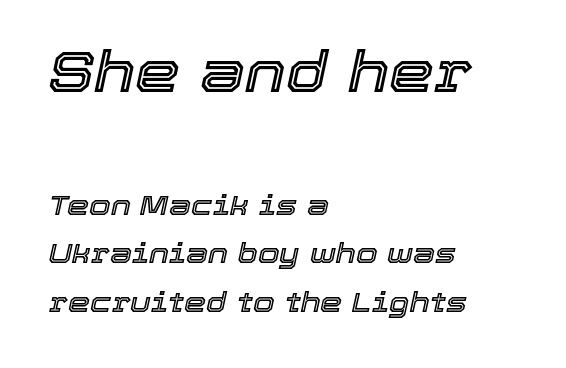
Q: Is the text italic (slanted)? A: Yes, it leans right by about 12 degrees.
Q: Is the text underlined? A: No.
Q: How is the paragraph aligned? A: Left-aligned.
Q: Is the spacing between letters normal or unusually wide? A: Normal.
Q: Which block of text is set in a larger size, the first (top) or the second (bottom)? A: The first (top) one.
Q: Width (condensed, normal, or wide)? A: Normal.
Q: x-height? A: Medium.
Q: Monospaced? A: No.
